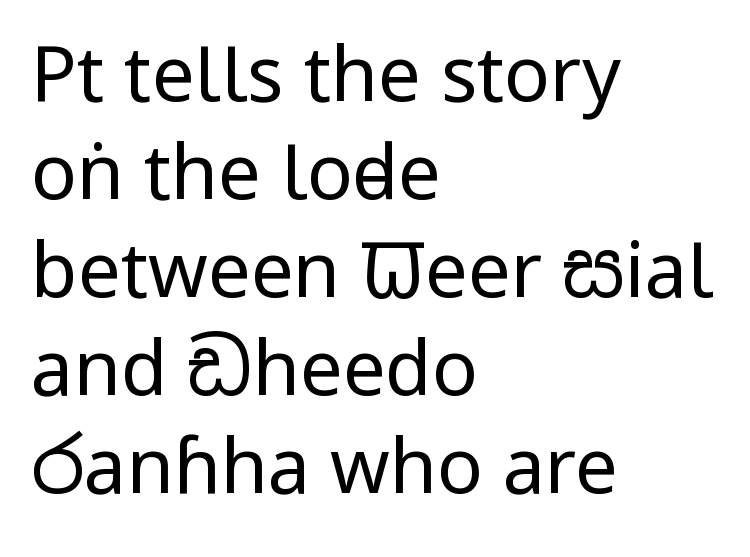
{"serif": "no", "italic": "no", "bold": "no", "weight": "regular", "width": "condensed", "stroke_contrast": "low", "x_height": "large", "monospaced": "no", "underline": "no", "align": "left", "line_spacing": "normal", "line_spacing_ratio": 1.29, "letter_spacing": "normal", "letter_spacing_em": 0.0, "glyph_px": 76}
